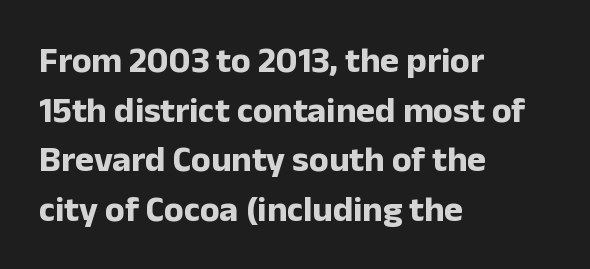
{"serif": "no", "italic": "no", "bold": "yes", "weight": "bold", "width": "normal", "stroke_contrast": "low", "x_height": "medium", "monospaced": "no", "underline": "no", "align": "left", "line_spacing": "normal", "line_spacing_ratio": 1.38, "letter_spacing": "normal", "letter_spacing_em": 0.0, "glyph_px": 36}
